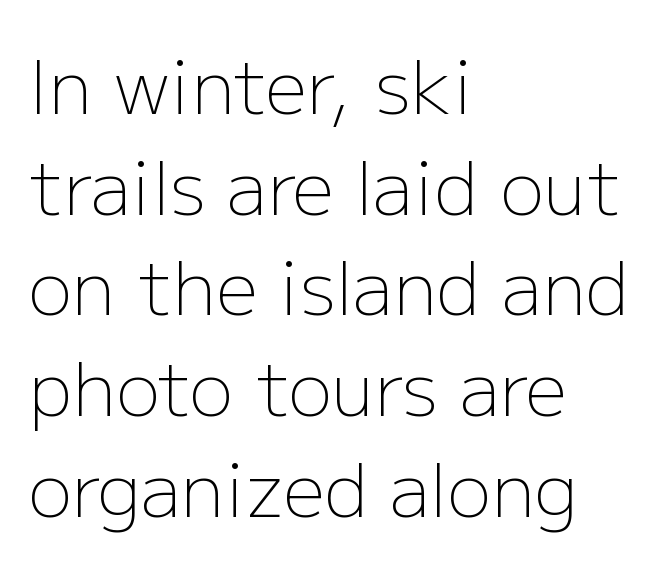
The image shows 74 px light sans-serif type, upright; set left-aligned, normal line spacing (1.36x), normal letter spacing, not underlined; low stroke contrast and a medium x-height.
